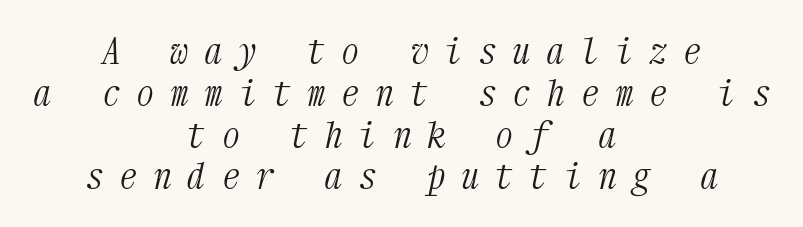
{"serif": "yes", "italic": "yes", "lean": "right", "slant_degrees": 12, "bold": "no", "weight": "light", "width": "condensed", "stroke_contrast": "medium", "x_height": "medium", "monospaced": "yes", "underline": "no", "align": "center", "line_spacing_ratio": 1.16, "letter_spacing": "wide", "letter_spacing_em": 0.45, "glyph_px": 36}
